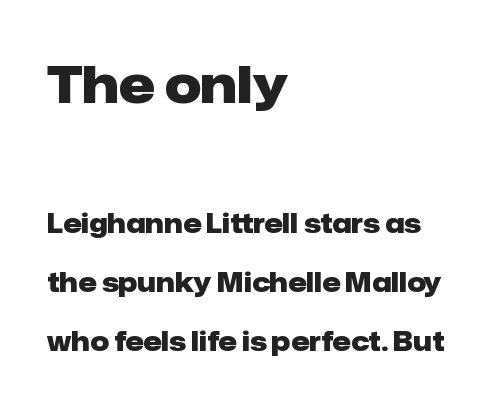
The block sitting higher on the canvas is the one with enlarged characters. Regarding leading, the lines here are spaced well apart. These lines are set flush left with a ragged right edge. The passage shown is typed in a proportional face where columns would drift. Students, this is bold: see how much ink each stroke carries.
